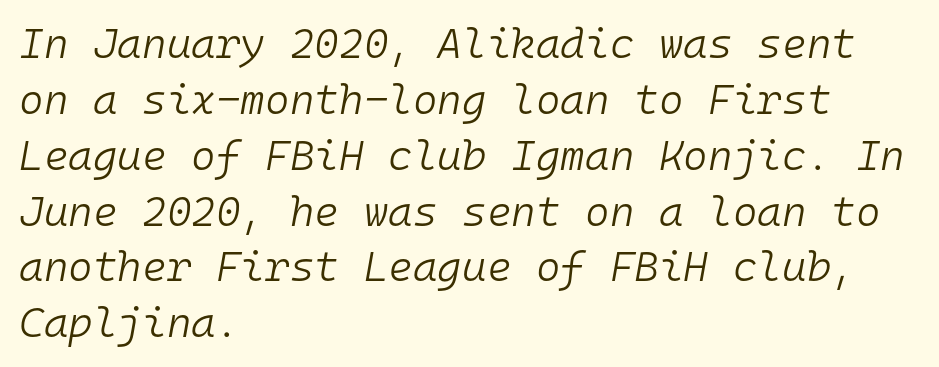
No heavy texture on the line: the type isn't bold. The leading is moderate, giving the passage an even texture. The space directly below the letters is spotless. Each letter, wide or thin by design, is forced into the same width here.
